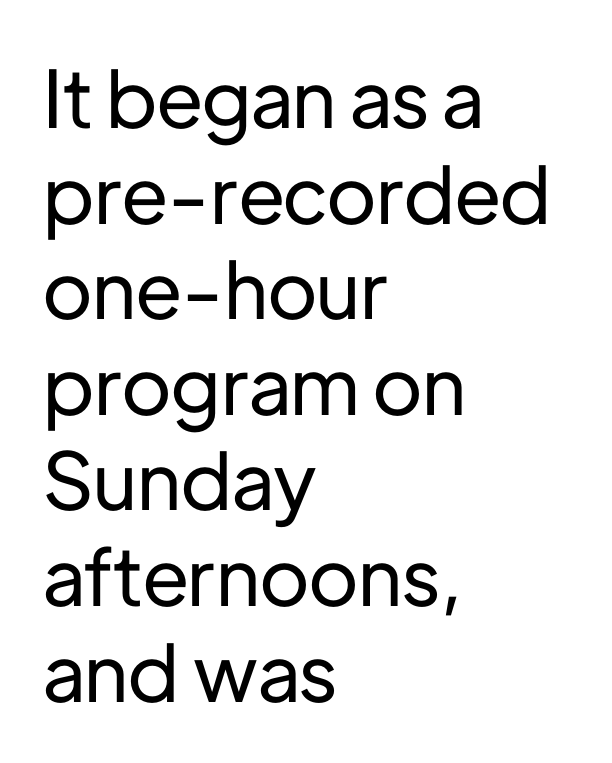
The image shows 79 px sans-serif type, upright; set left-aligned, line spacing 1.21x, normal letter spacing, not underlined; low stroke contrast and a medium x-height.
